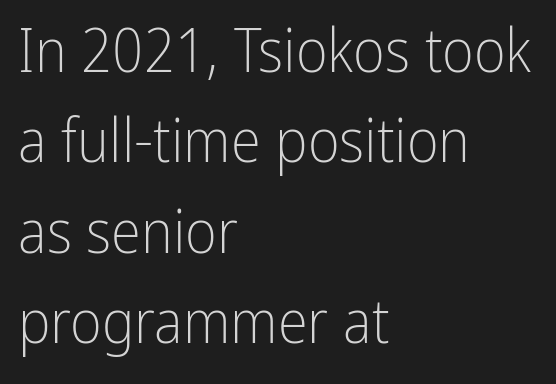
Q: Is the text bold? A: No.
Q: Is the text italic (slanted)? A: No, it is upright.
Q: Is the typeface a serif or a sans-serif typeface? A: Sans-serif.
Q: Is the text underlined? A: No.
Q: How is the paragraph aligned? A: Left-aligned.
Q: Is the spacing between letters normal or unusually wide? A: Normal.
Q: Is the spacing between lines tight, normal or loose? A: Normal.
Q: Width (condensed, normal, or wide)? A: Condensed.
Q: Stroke contrast? A: Low.
Q: x-height? A: Medium.
Q: Monospaced? A: No.
